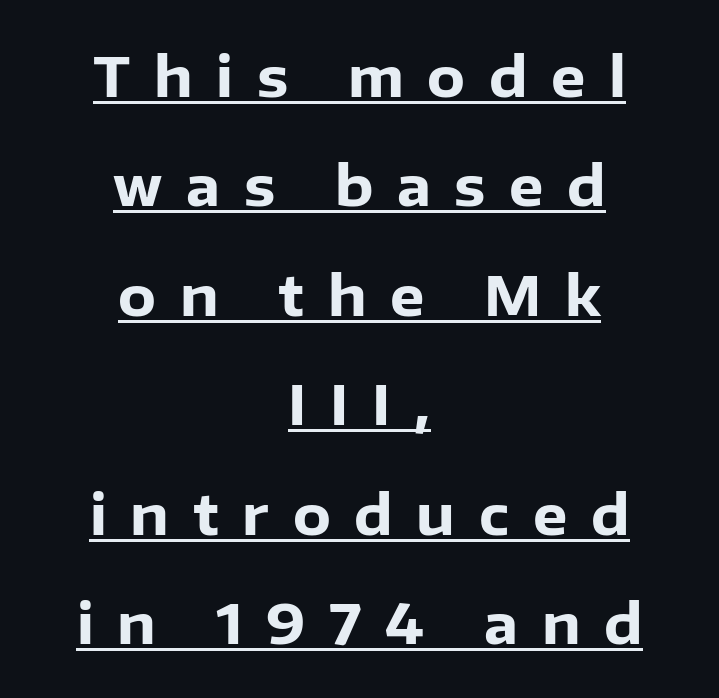
Q: Is the text bold? A: Yes.
Q: Is the text italic (slanted)? A: No, it is upright.
Q: Is the typeface a serif or a sans-serif typeface? A: Sans-serif.
Q: Is the text underlined? A: Yes.
Q: How is the paragraph aligned? A: Centered.
Q: Is the spacing between letters normal or unusually wide? A: Unusually wide.
Q: Is the spacing between lines tight, normal or loose? A: Loose.
Q: Width (condensed, normal, or wide)? A: Normal.
Q: Stroke contrast? A: Low.
Q: x-height? A: Medium.
Q: Monospaced? A: No.
